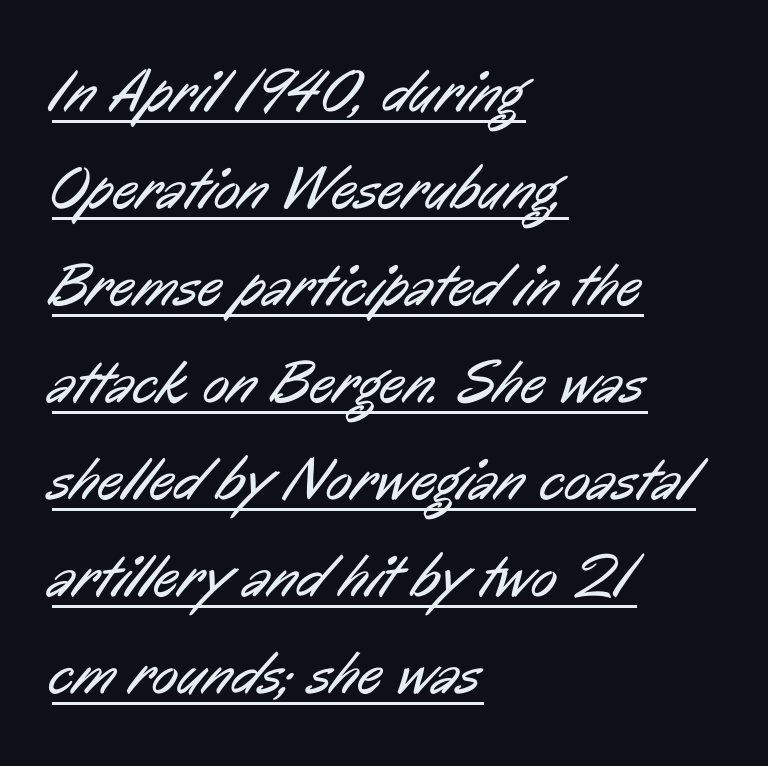
The image shows 61 px regular-weight, condensed sans-serif type; set left-aligned, normal line spacing (1.59x), normal letter spacing, underlined; low stroke contrast and a medium x-height.
